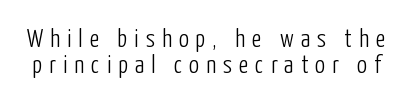
The image shows 25 px text type, upright; set tight line spacing (1.05x), unusually wide letter spacing (+0.28 em), not underlined.
